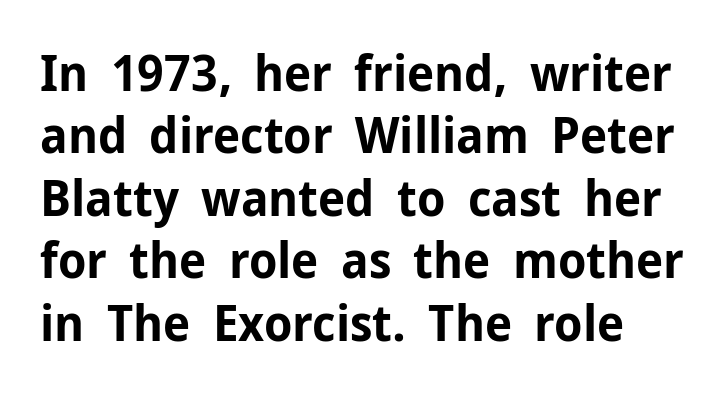
Q: Is the text bold? A: Yes.
Q: Is the text italic (slanted)? A: No, it is upright.
Q: Is the typeface a serif or a sans-serif typeface? A: Sans-serif.
Q: Is the text underlined? A: No.
Q: Is the spacing between letters normal or unusually wide? A: Normal.
Q: Is the spacing between lines tight, normal or loose? A: Normal.
Q: Width (condensed, normal, or wide)? A: Normal.
Q: Stroke contrast? A: Low.
Q: x-height? A: Medium.
Q: Monospaced? A: No.
